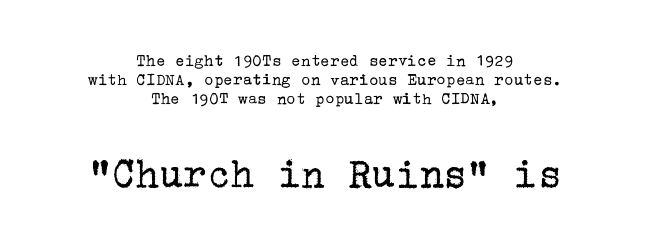
{"serif": "yes", "italic": "no", "bold": "no", "weight": "regular", "width": "normal", "stroke_contrast": "low", "x_height": "medium", "underline": "no", "align": "center", "line_spacing": "tight", "line_spacing_ratio": 1.06, "letter_spacing": "normal", "letter_spacing_em": 0.0, "larger_block": "second", "size_ratio": 2.44, "glyph_px": 44}
